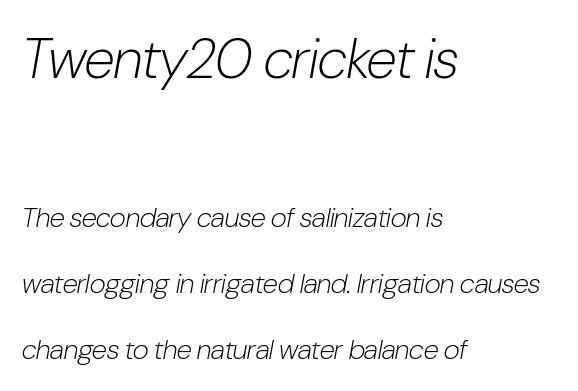
The image shows 56 px light, condensed type, italic (leaning right); set left-aligned, loose line spacing (2.36x), normal letter spacing, not underlined; the first (top) block is 2.0x larger; low stroke contrast and a medium x-height.
